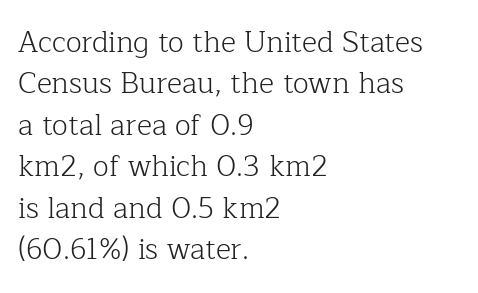
{"serif": "yes", "italic": "no", "bold": "no", "weight": "light", "width": "normal", "stroke_contrast": "low", "x_height": "medium", "monospaced": "no", "underline": "no", "align": "left", "line_spacing": "normal", "line_spacing_ratio": 1.43, "letter_spacing": "normal", "letter_spacing_em": 0.0, "glyph_px": 29}
